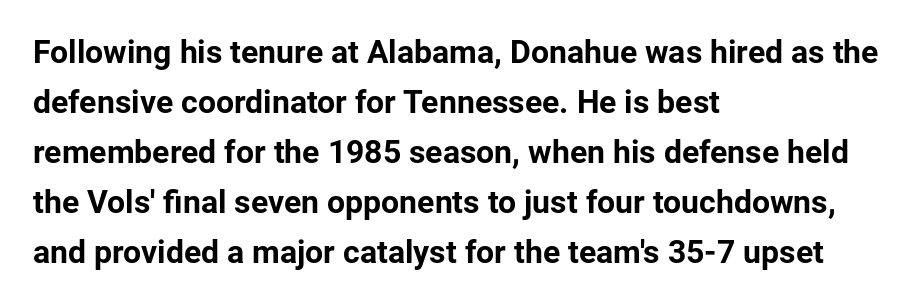
Is this a fixed-width face? No — the glyphs have proportional, varying widths. The line-height multiplier appears to be the usual default. The rendering shows plain stroke endings on the letterforms — a sans-serif design. Emphasis by weight is at full strength: bold.
